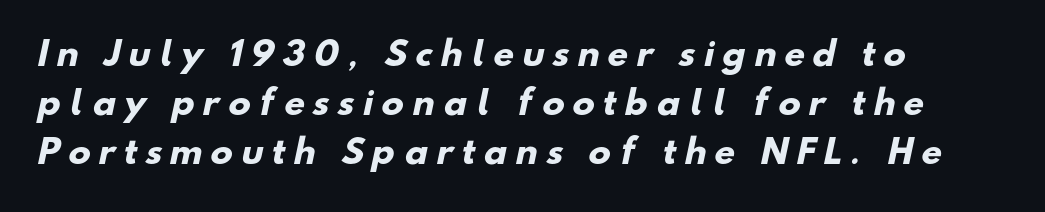
Each glyph is drawn with heavy, bold strokes. One glance says typical: line gaps are just what's usual. A clean baseline with only descenders dipping below it. The lines in this sample share a left origin and differ only in where they stop.
